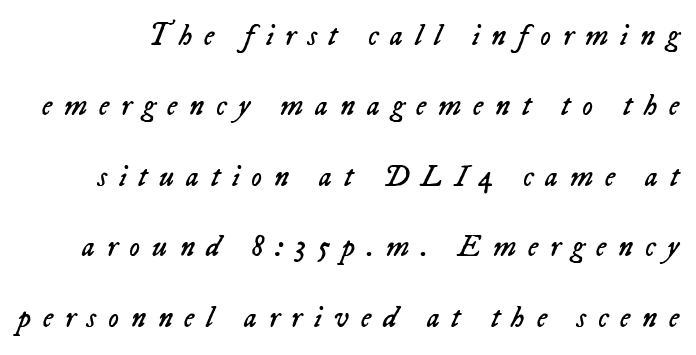
The image shows 30 px regular-weight type, italic (leaning right); set loose line spacing (2.35x), unusually wide letter spacing (+0.39 em), not underlined; low stroke contrast and a medium x-height.
